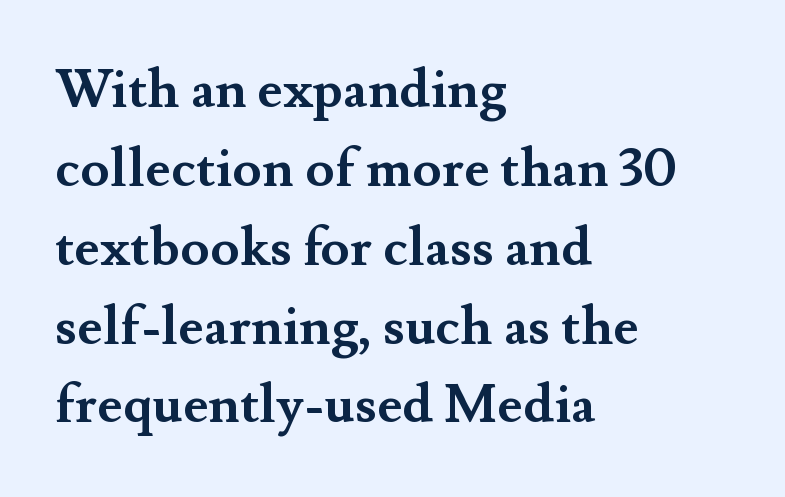
The image shows 54 px semibold serif type, upright; set left-aligned, normal line spacing (1.46x), normal letter spacing, not underlined; medium stroke contrast and a small x-height.
